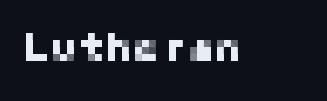
Q: Is the text italic (slanted)? A: No, it is upright.
Q: Is the typeface a serif or a sans-serif typeface? A: Sans-serif.
Q: Is the text underlined? A: No.
Q: Is the spacing between letters normal or unusually wide? A: Normal.
Q: Width (condensed, normal, or wide)? A: Normal.
Q: Stroke contrast? A: Low.
Q: x-height? A: Medium.
